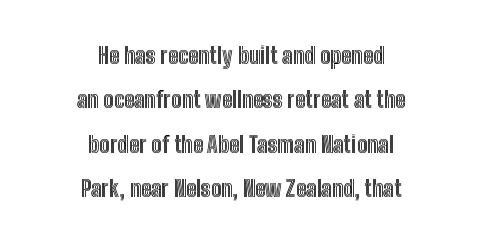
The image shows 22 px text type, upright; set centered, loose line spacing (2.02x), normal letter spacing, not underlined.
